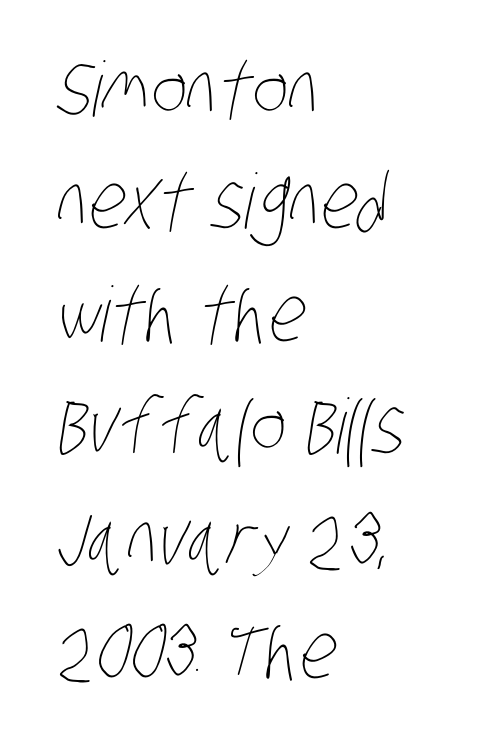
Q: Is the text bold? A: No.
Q: Is the text underlined? A: No.
Q: How is the paragraph aligned? A: Left-aligned.
Q: Is the spacing between letters normal or unusually wide? A: Normal.
Q: Is the spacing between lines tight, normal or loose? A: Normal.
Q: Width (condensed, normal, or wide)? A: Condensed.
Q: Stroke contrast? A: Low.
Q: x-height? A: Large.
Q: Monospaced? A: No.
